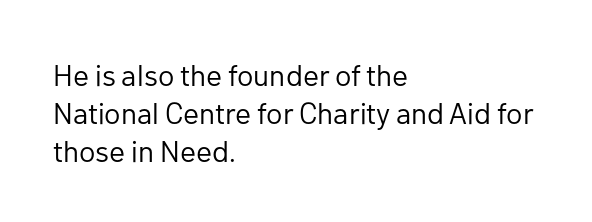
The image shows 30 px regular-weight sans-serif type, upright; set left-aligned, normal line spacing (1.26x), normal letter spacing, not underlined; low stroke contrast and a medium x-height.
